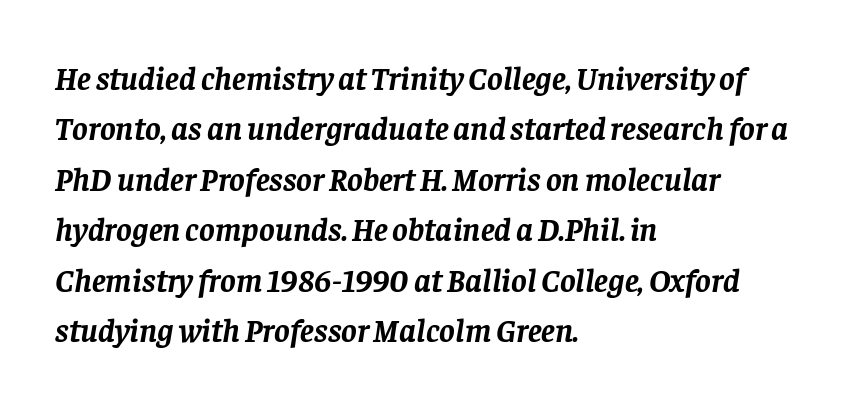
The image shows 33 px semibold serif type, italic (leaning right); set left-aligned, normal line spacing (1.53x), normal letter spacing, not underlined; low stroke contrast and a large x-height.
